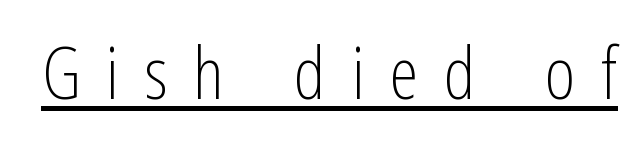
The image shows 73 px light, condensed sans-serif type, upright; set unusually wide letter spacing (+0.35 em), underlined; low stroke contrast and a medium x-height.
